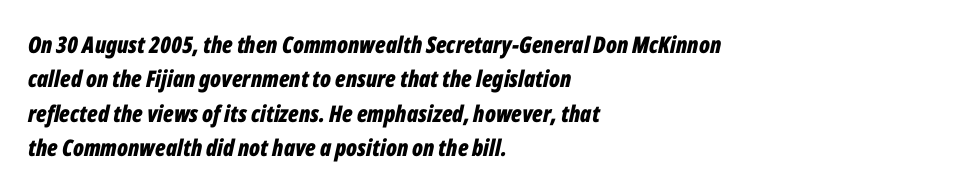
Q: Is the text bold? A: Yes.
Q: Is the text italic (slanted)? A: Yes, it leans right by about 12 degrees.
Q: Is the text underlined? A: No.
Q: How is the paragraph aligned? A: Left-aligned.
Q: Is the spacing between letters normal or unusually wide? A: Normal.
Q: Is the spacing between lines tight, normal or loose? A: Normal.
